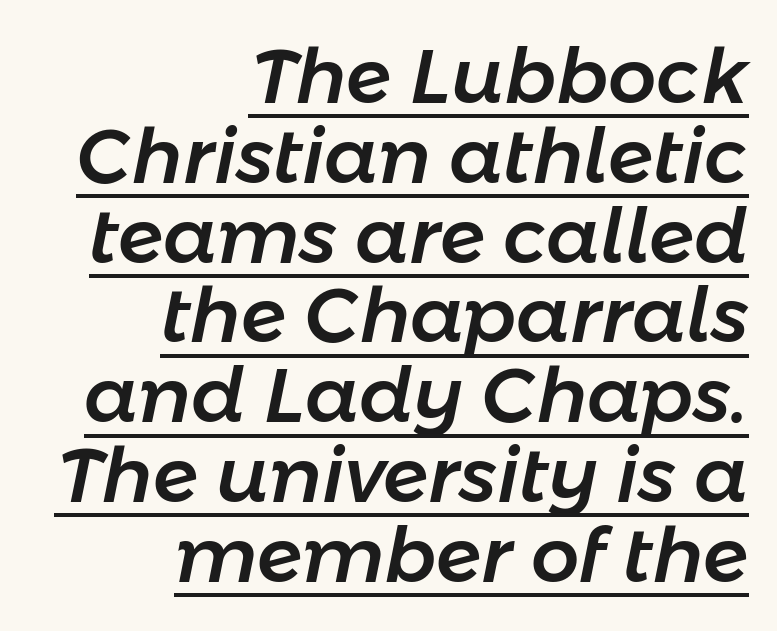
The glyphs look as if they've been sheared to an angle. The sample's only ornament is a line tracing under the words. The passage is arranged like a letterhead date or caption credit — flush right. These lines are rendered in a variable-pitch font. Is the letter spacing exaggerated? No — it looks like the ordinary default.
